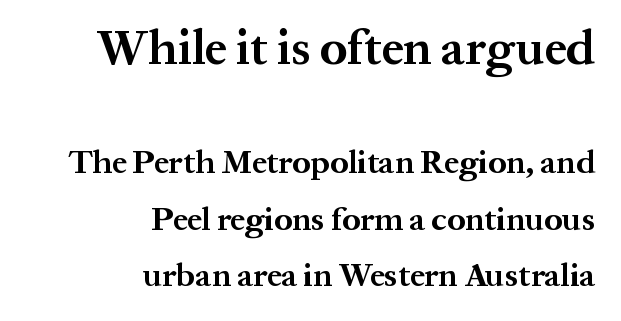
The image shows 49 px bold serif type, upright; set right-aligned, normal line spacing (1.7x), normal letter spacing, not underlined; the first (top) block is 1.48x larger; medium stroke contrast and a medium x-height.
